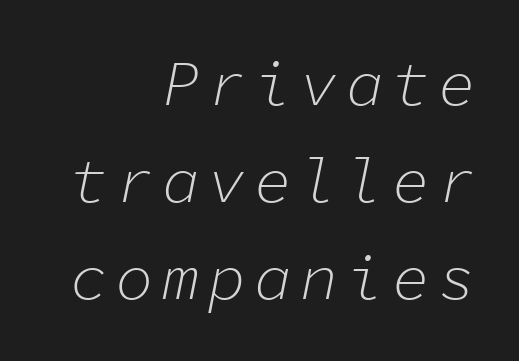
Q: Is the text bold? A: No.
Q: Is the text italic (slanted)? A: Yes, it leans right by about 11 degrees.
Q: Is the text underlined? A: No.
Q: How is the paragraph aligned? A: Right-aligned.
Q: Is the spacing between lines tight, normal or loose? A: Normal.
Q: Width (condensed, normal, or wide)? A: Normal.
Q: Stroke contrast? A: Low.
Q: x-height? A: Medium.
Q: Monospaced? A: Yes.
